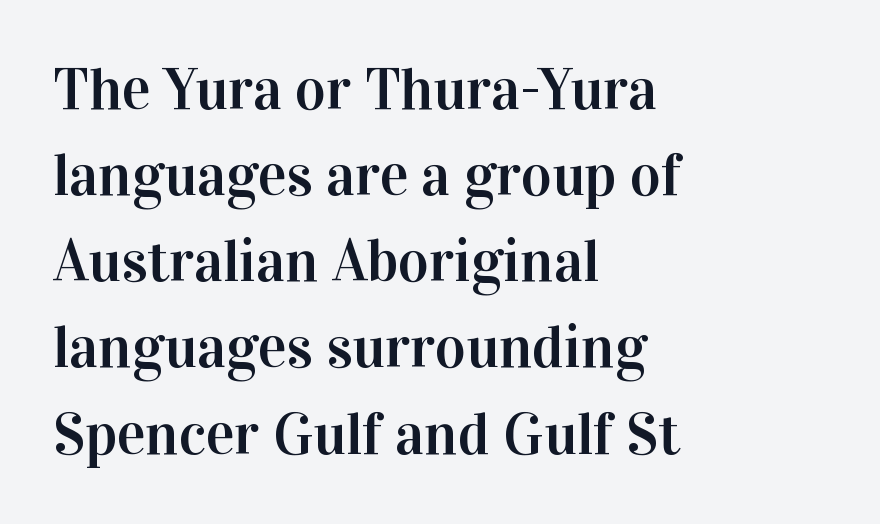
{"serif": "yes", "italic": "no", "width": "normal", "stroke_contrast": "high", "x_height": "medium", "monospaced": "no", "underline": "no", "align": "left", "line_spacing": "normal", "line_spacing_ratio": 1.46, "letter_spacing": "normal", "letter_spacing_em": 0.0, "glyph_px": 59}
